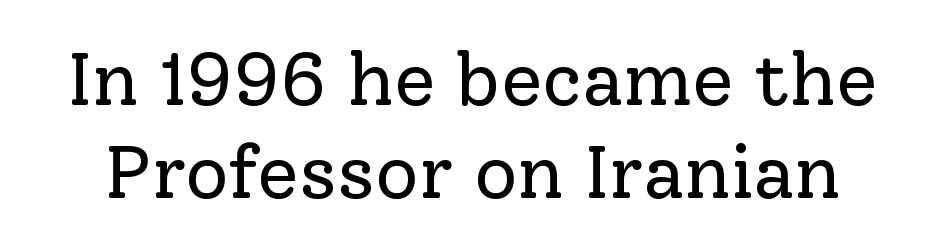
Q: Is the text bold? A: No.
Q: Is the text italic (slanted)? A: No, it is upright.
Q: Is the typeface a serif or a sans-serif typeface? A: Serif.
Q: Is the text underlined? A: No.
Q: Is the spacing between letters normal or unusually wide? A: Normal.
Q: Width (condensed, normal, or wide)? A: Normal.
Q: Stroke contrast? A: Low.
Q: x-height? A: Medium.
Q: Monospaced? A: No.
